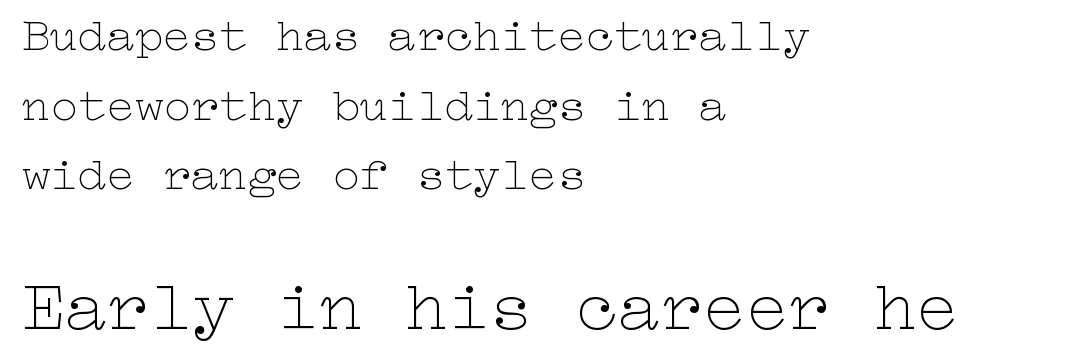
The image shows 71 px thin, wide type, upright; set left-aligned, normal line spacing (1.48x), normal letter spacing, not underlined; the second (bottom) block is 1.51x larger; low stroke contrast and a medium x-height.
